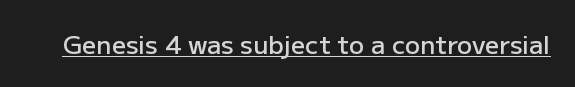
The image shows 25 px text type, upright; set normal letter spacing, underlined.
